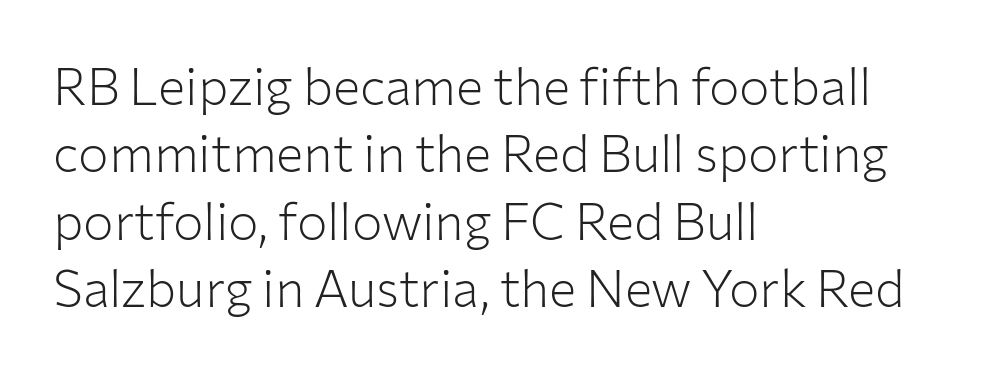
{"serif": "no", "italic": "no", "bold": "no", "weight": "light", "width": "normal", "stroke_contrast": "low", "x_height": "medium", "monospaced": "no", "underline": "no", "align": "left", "line_spacing": "normal", "line_spacing_ratio": 1.32, "letter_spacing": "normal", "letter_spacing_em": 0.0, "glyph_px": 51}
